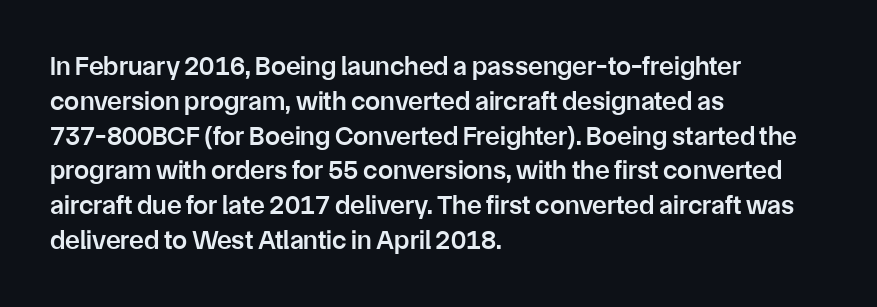
{"italic": "no", "bold": "semi", "underline": "no", "align": "left", "line_spacing": "normal", "line_spacing_ratio": 1.29, "letter_spacing": "normal", "letter_spacing_em": 0.0, "glyph_px": 27}
